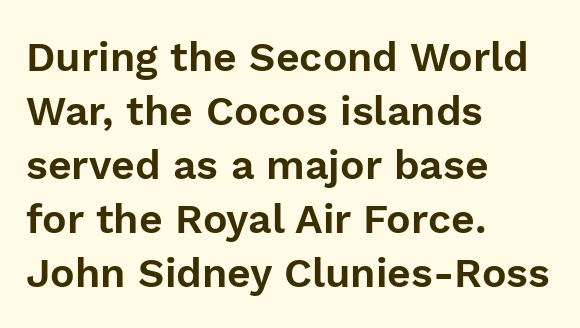
The image shows 41 px sans-serif type, upright; set left-aligned, normal line spacing (1.32x), normal letter spacing, not underlined; low stroke contrast and a medium x-height.
